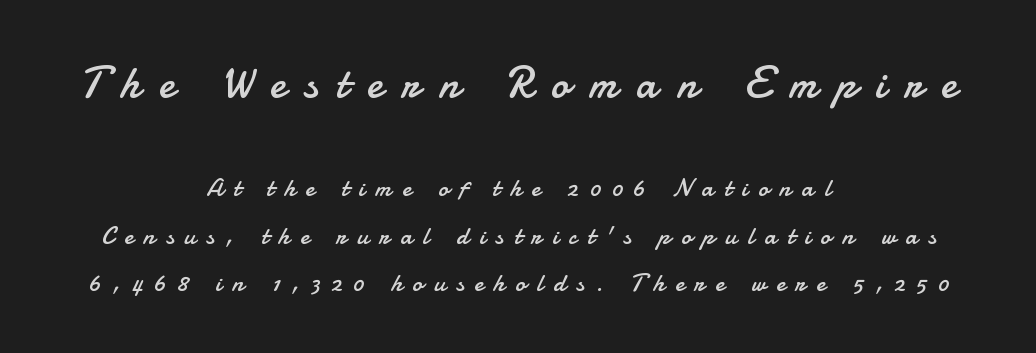
Size contrast runs from large at the top to small at the bottom. Anything drawn beneath the words? Only blank space. Is this a heavy cut? Hardly; it is regular or lighter. Do the characters align in a grid? No, the font is proportional.
